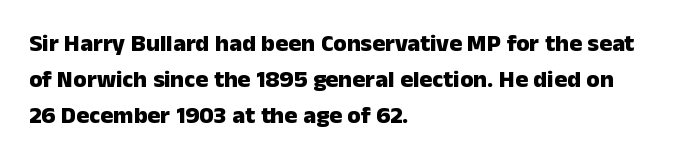
{"italic": "no", "bold": "yes", "underline": "no", "align": "left", "line_spacing": "normal", "line_spacing_ratio": 1.5, "letter_spacing": "normal", "letter_spacing_em": 0.0, "glyph_px": 24}
